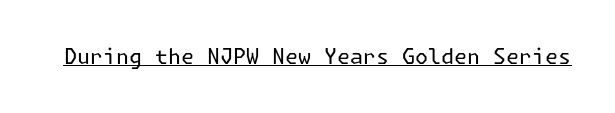
Q: Is the text bold? A: No.
Q: Is the text italic (slanted)? A: No, it is upright.
Q: Is the text underlined? A: Yes.
Q: Is the spacing between letters normal or unusually wide? A: Normal.
